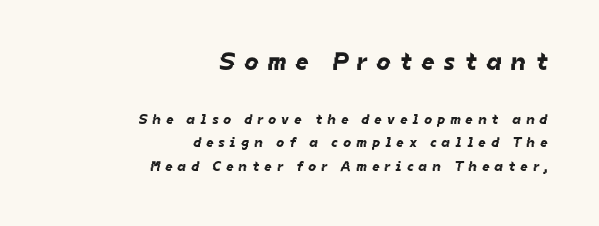
The image shows 25 px text type; set right-aligned, normal line spacing (1.67x), unusually wide letter spacing (+0.38 em), not underlined; the first (top) block is 1.79x larger.
